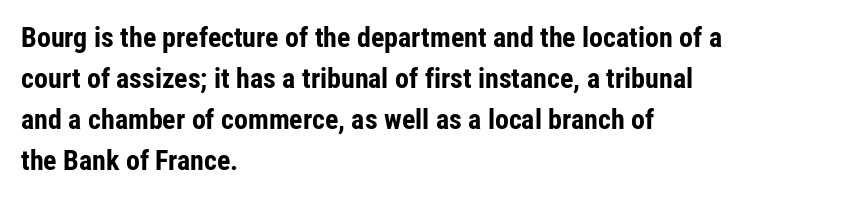
Here the designer chose a conventional face with non-uniform glyph widths. How heavy is the stroke? Heavy — this is a bold. The zone under the glyphs is completely vacant. Notice how the passage keeps a crisp vertical edge on the left only. Grotesque or geometric, the face here clearly has no serifs. Vertically, the passage feels balanced, rows spaced as you'd expect.
